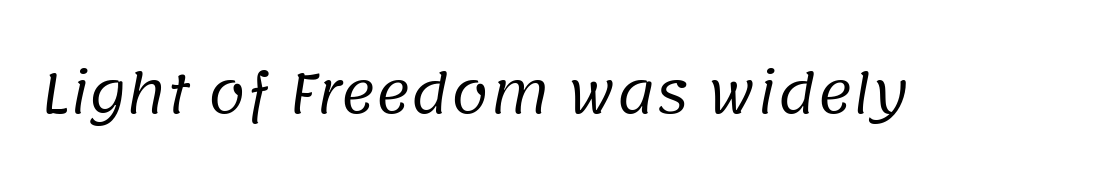
These glyphs show unthickened strokes, regular width or finer. The line texture is even and compact thanks to regular tracking. Each letter keeps its own natural width here, so spacing adapts to shape. Type style note: lacks serifs.
